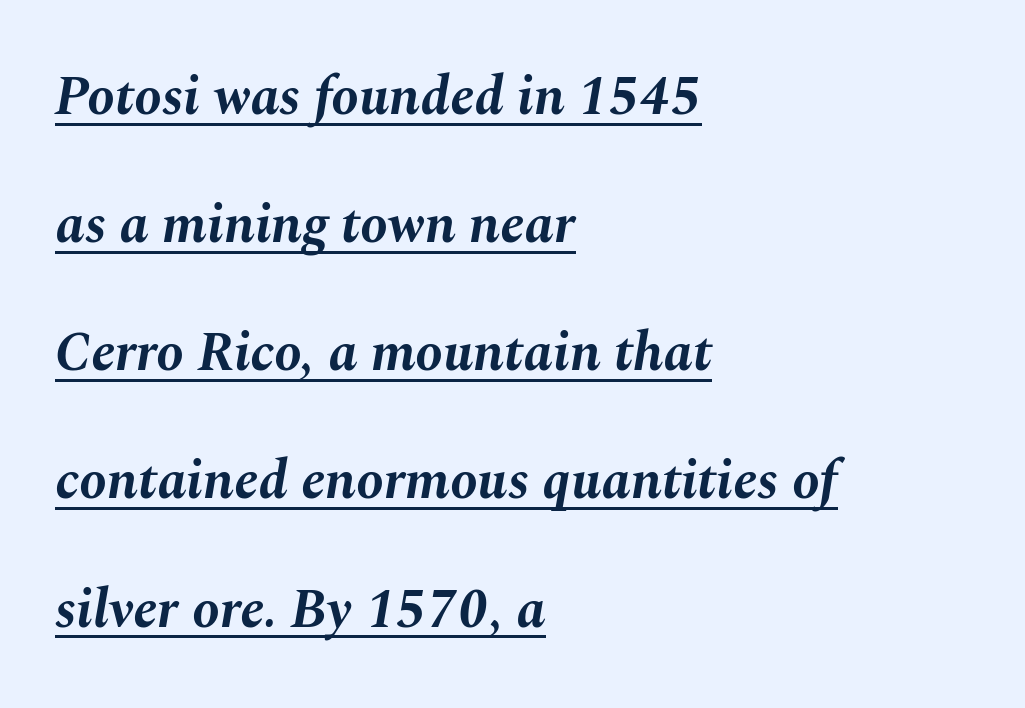
The line-height multiplier appears high, well above default. Notice how the passage keeps a crisp vertical edge on the left only. Tracking value appears to be zero — textbook default spacing. A typesetter would call this proportional, since set widths differ per character. The font's italic variant was chosen for this text.
